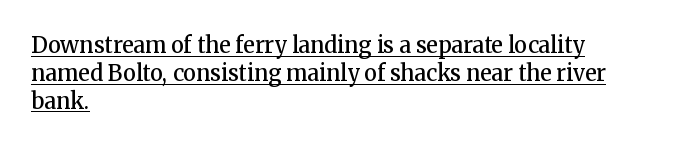
Q: Is the text bold? A: Semi-bold.
Q: Is the text italic (slanted)? A: No, it is upright.
Q: Is the text underlined? A: Yes.
Q: How is the paragraph aligned? A: Left-aligned.
Q: Is the spacing between letters normal or unusually wide? A: Normal.
Q: Is the spacing between lines tight, normal or loose? A: Normal.
